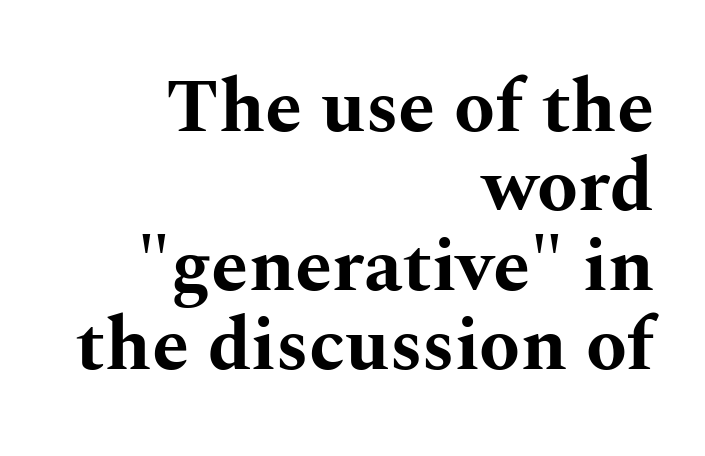
A typesetter would call this proportional, since set widths differ per character. On the weight axis this lands at bold, roughly 700. It's the straight-up-and-down kind of type. Alignment: flush right. Check under the words: just untouched page.
